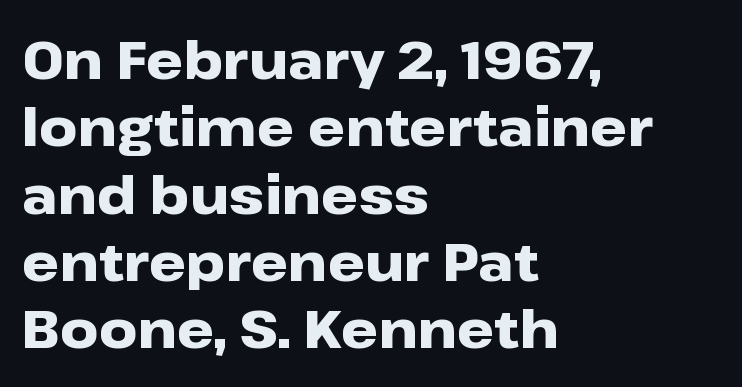
Q: Is the text bold? A: Yes.
Q: Is the text italic (slanted)? A: No, it is upright.
Q: Is the typeface a serif or a sans-serif typeface? A: Sans-serif.
Q: Is the text underlined? A: No.
Q: How is the paragraph aligned? A: Left-aligned.
Q: Is the spacing between letters normal or unusually wide? A: Normal.
Q: Is the spacing between lines tight, normal or loose? A: Normal.
Q: Width (condensed, normal, or wide)? A: Wide.
Q: Stroke contrast? A: Low.
Q: x-height? A: Medium.
Q: Monospaced? A: No.
